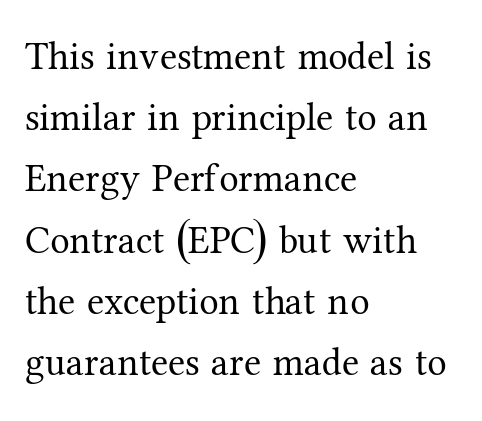
The image shows 39 px regular-weight serif type, upright; set left-aligned, normal line spacing (1.57x), normal letter spacing, not underlined; medium stroke contrast and a medium x-height.
